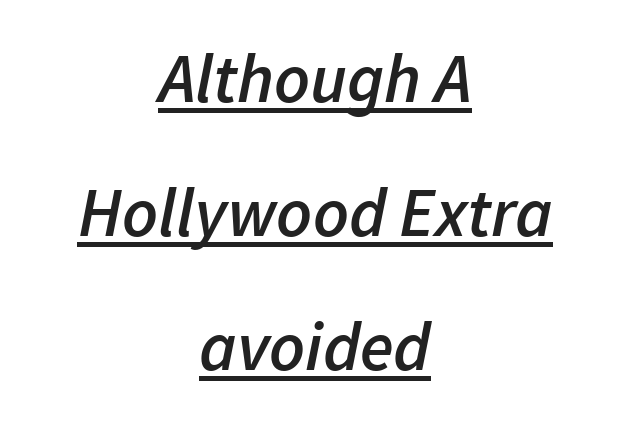
Layout note: lines centered. The glyphs look as if they've been sheared to an angle. Spacing verdict: proportional, widths tailored to each character. Successive baselines arrive slowly, with a big drop between each. The specimen includes a rule beneath the text block's lines. The glyphs have the mass of a demibold cut, below bold.
